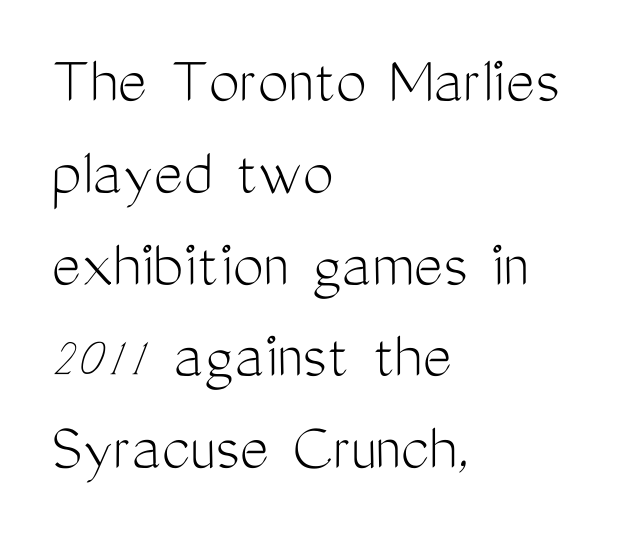
Character widths vary here, with narrow letters taking less room than wide ones. The rows are spaced the way most documents space them. Is this a sans? Yes — the strokes have no serifs. Stem width sits at or under what a default text font uses. Where is the straight margin? On the left.
